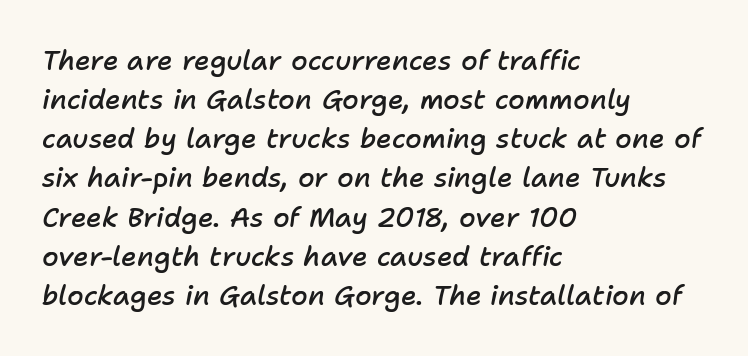
Q: Is the text bold? A: Semi-bold.
Q: Is the text italic (slanted)? A: Yes, it leans right by about 11 degrees.
Q: Is the text underlined? A: No.
Q: How is the paragraph aligned? A: Left-aligned.
Q: Is the spacing between letters normal or unusually wide? A: Normal.
Q: Is the spacing between lines tight, normal or loose? A: Normal.
